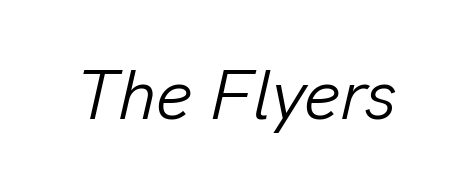
{"italic": "yes", "lean": "right", "slant_degrees": 13, "bold": "no", "weight": "light", "width": "normal", "stroke_contrast": "low", "x_height": "medium", "monospaced": "no", "underline": "no", "letter_spacing": "normal", "letter_spacing_em": 0.0, "glyph_px": 70}
